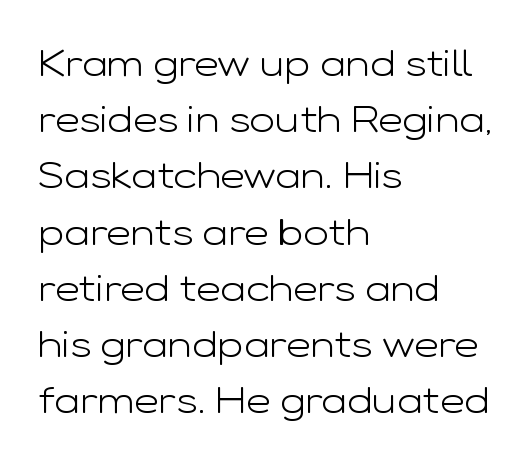
Q: Is the text bold? A: No.
Q: Is the text italic (slanted)? A: No, it is upright.
Q: Is the typeface a serif or a sans-serif typeface? A: Sans-serif.
Q: Is the text underlined? A: No.
Q: How is the paragraph aligned? A: Left-aligned.
Q: Is the spacing between letters normal or unusually wide? A: Normal.
Q: Is the spacing between lines tight, normal or loose? A: Normal.
Q: Width (condensed, normal, or wide)? A: Wide.
Q: Stroke contrast? A: Low.
Q: x-height? A: Medium.
Q: Monospaced? A: No.
